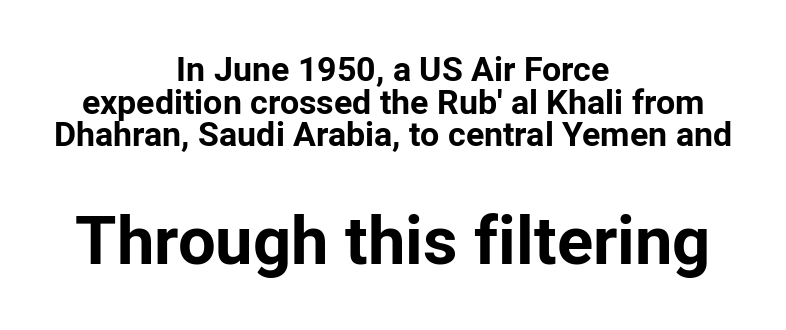
{"serif": "no", "italic": "no", "bold": "yes", "weight": "bold", "width": "normal", "stroke_contrast": "low", "x_height": "medium", "monospaced": "no", "underline": "no", "align": "center", "line_spacing": "tight", "line_spacing_ratio": 0.96, "letter_spacing": "normal", "letter_spacing_em": 0.0, "larger_block": "second", "size_ratio": 1.97, "glyph_px": 67}
